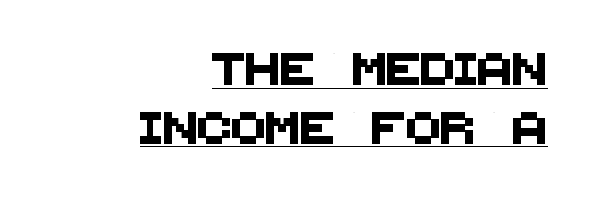
Does a line run under the words? Yes, clearly. These lines are rendered in a variable-pitch font. The text block is weighted toward the right margin, trailing off unevenly leftward. Classification — sans serif. The face used here is rendered with its standard letterfit.
